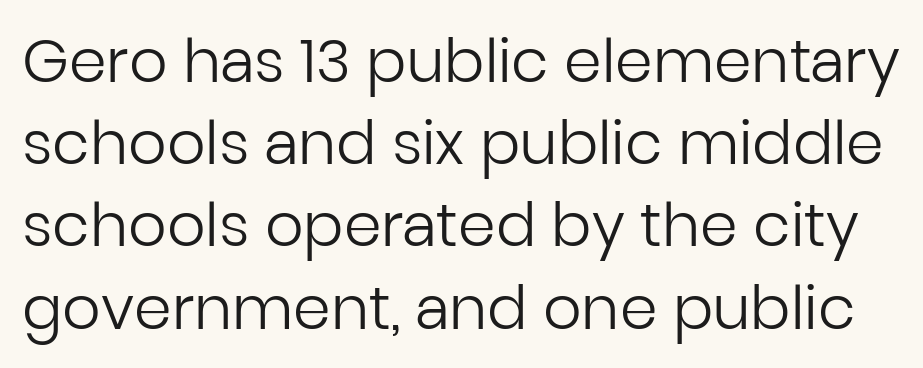
Q: Is the text bold? A: No.
Q: Is the text italic (slanted)? A: No, it is upright.
Q: Is the typeface a serif or a sans-serif typeface? A: Sans-serif.
Q: Is the text underlined? A: No.
Q: Is the spacing between letters normal or unusually wide? A: Normal.
Q: Is the spacing between lines tight, normal or loose? A: Normal.
Q: Width (condensed, normal, or wide)? A: Normal.
Q: Stroke contrast? A: Low.
Q: x-height? A: Medium.
Q: Monospaced? A: No.
